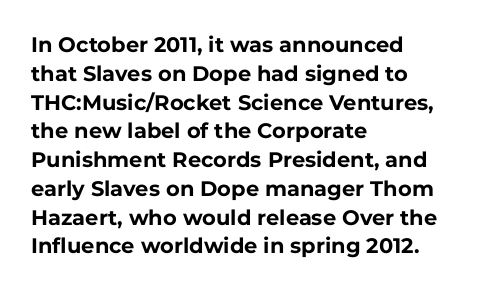
Q: Is the text bold? A: Yes.
Q: Is the text italic (slanted)? A: No, it is upright.
Q: Is the text underlined? A: No.
Q: How is the paragraph aligned? A: Left-aligned.
Q: Is the spacing between letters normal or unusually wide? A: Normal.
Q: Is the spacing between lines tight, normal or loose? A: Normal.
